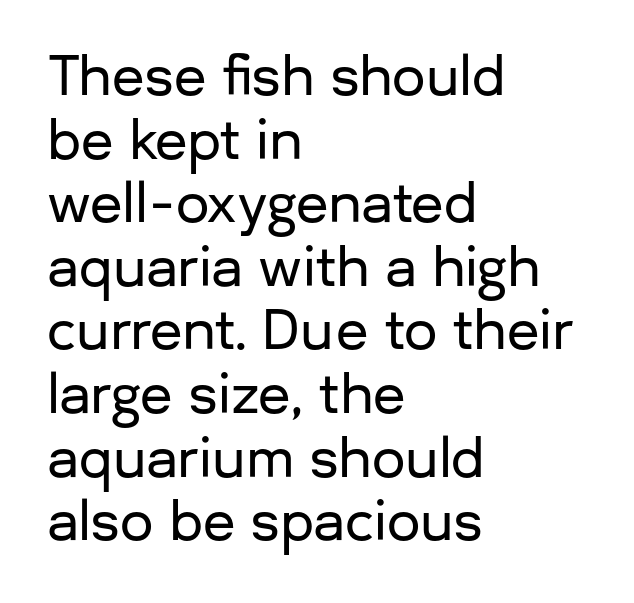
The lines in this sample share a left origin and differ only in where they stop. Is this a sans? Yes — the strokes have no serifs. Each word holds together tightly as a unit, with standard inter-letter gaps. Here the designer chose a conventional face with non-uniform glyph widths. Just letters on the line, the space beneath them empty. The specimen reads as upright at a glance.
